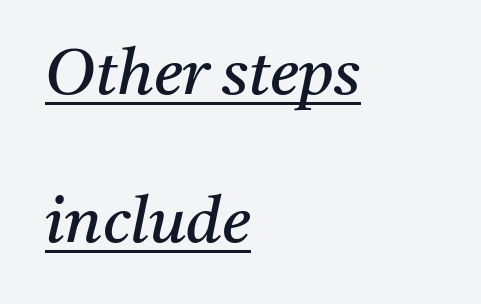
{"serif": "yes", "italic": "yes", "lean": "right", "slant_degrees": 11, "bold": "no", "weight": "regular", "width": "normal", "stroke_contrast": "medium", "x_height": "medium", "monospaced": "no", "underline": "yes", "align": "left", "line_spacing": "loose", "line_spacing_ratio": 2.32, "letter_spacing": "normal", "letter_spacing_em": 0.0, "glyph_px": 64}
